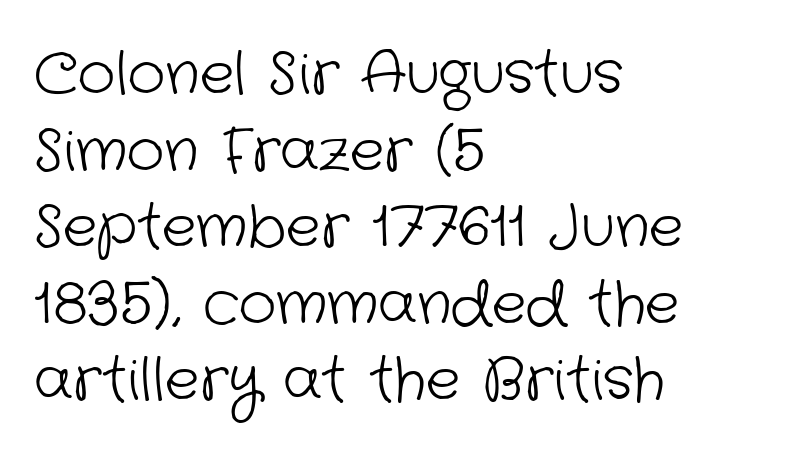
The image shows 58 px light sans-serif type; set left-aligned, normal line spacing (1.32x), normal letter spacing, not underlined; low stroke contrast and a medium x-height.
